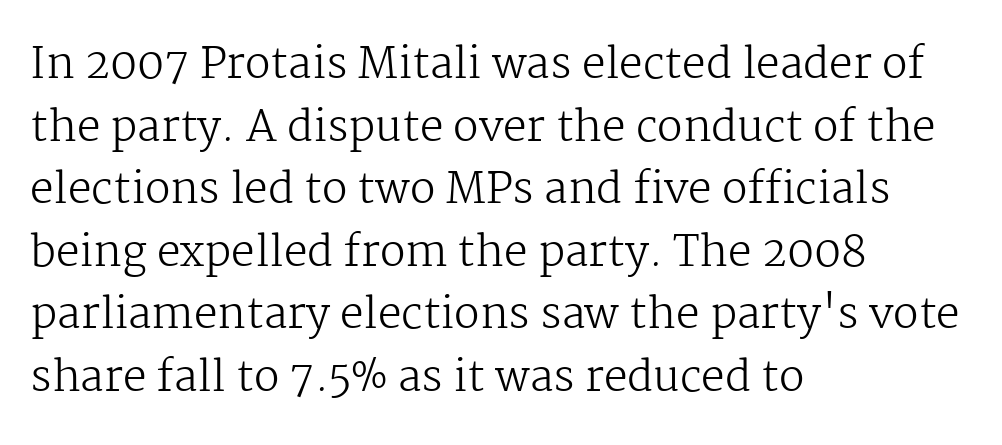
The image shows 42 px regular-weight serif type, upright; set left-aligned, normal line spacing (1.49x), normal letter spacing, not underlined; medium stroke contrast and a medium x-height.
